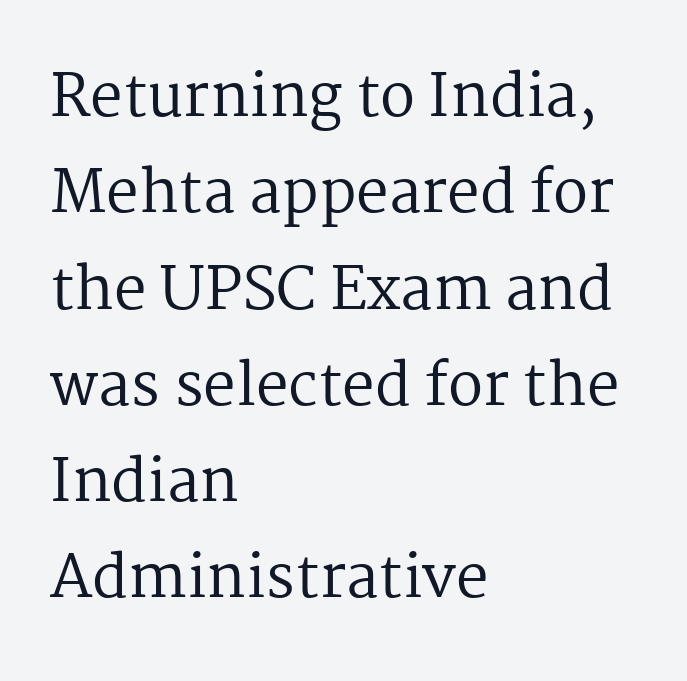
The image shows 58 px regular-weight serif type, upright; set left-aligned, normal line spacing (1.66x), normal letter spacing, not underlined; medium stroke contrast and a medium x-height.
